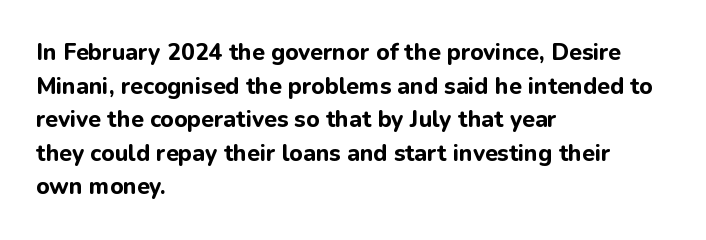
The image shows 23 px bold type, upright; set left-aligned, normal line spacing (1.46x), normal letter spacing, not underlined.
